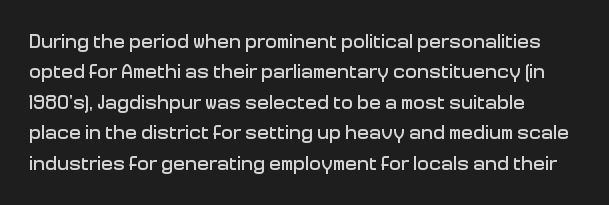
{"italic": "no", "underline": "no", "line_spacing": "normal", "line_spacing_ratio": 1.52, "letter_spacing": "normal", "letter_spacing_em": 0.0, "glyph_px": 20}
